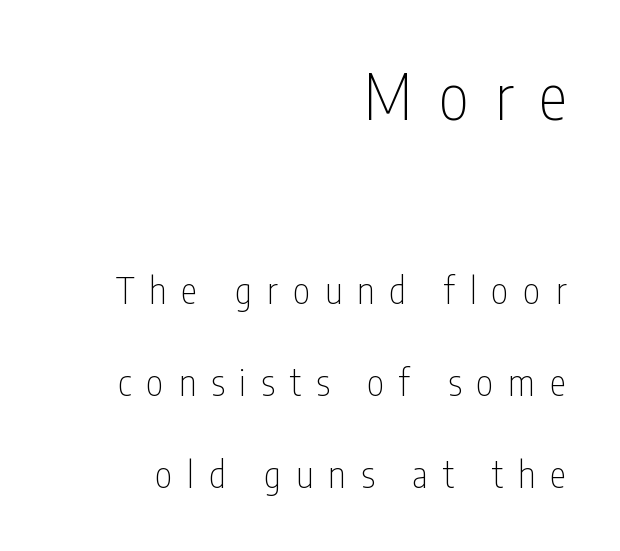
The image shows 64 px thin, condensed sans-serif type, upright; set right-aligned, loose line spacing (2.49x), unusually wide letter spacing (+0.41 em), not underlined; the first (top) block is 1.73x larger; low stroke contrast and a medium x-height.
